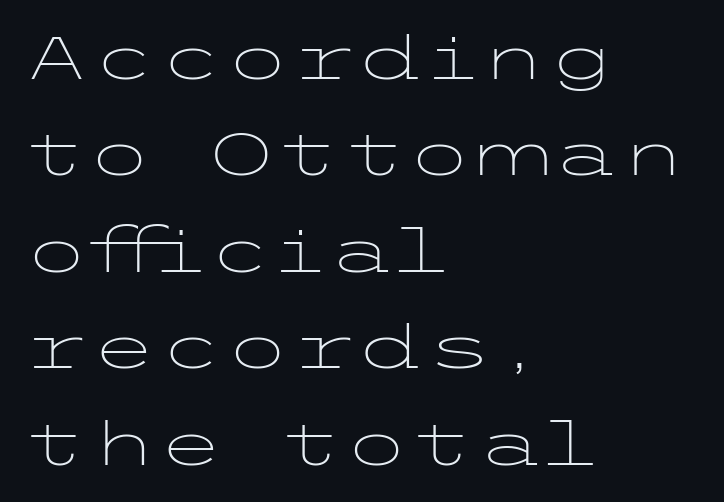
The letters carry no serifs — their stems end cleanly without finishing strokes. The space directly below the letters is spotless. No italicization has been applied; the sample stays upright. Nothing heavy about these letters — not bold at all. The vertical gap from one line to the next is medium. The line texture is even and compact thanks to regular tracking.
